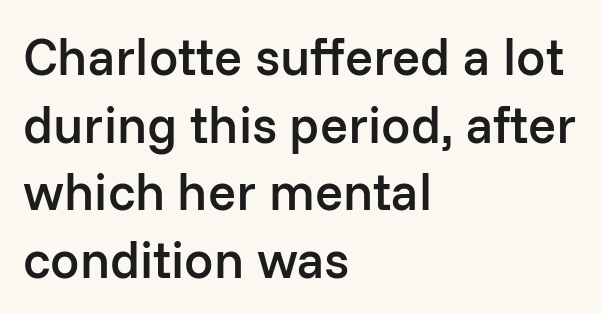
Q: Is the text bold? A: Semi-bold.
Q: Is the text italic (slanted)? A: No, it is upright.
Q: Is the typeface a serif or a sans-serif typeface? A: Sans-serif.
Q: Is the text underlined? A: No.
Q: How is the paragraph aligned? A: Left-aligned.
Q: Is the spacing between letters normal or unusually wide? A: Normal.
Q: Is the spacing between lines tight, normal or loose? A: Normal.
Q: Width (condensed, normal, or wide)? A: Normal.
Q: Stroke contrast? A: Low.
Q: x-height? A: Medium.
Q: Monospaced? A: No.
